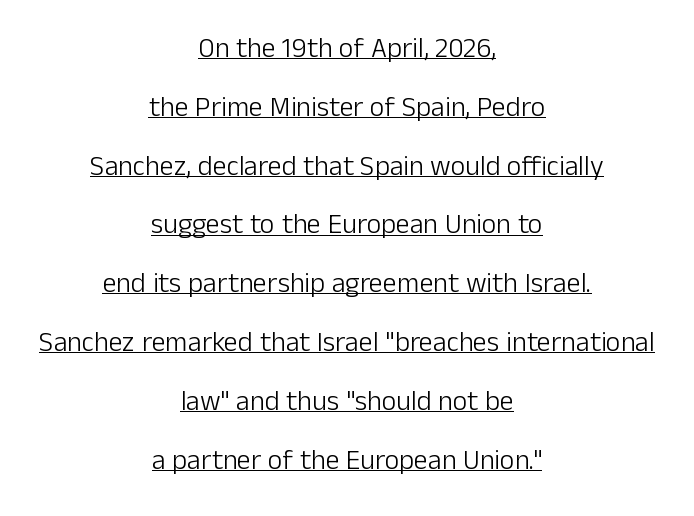
This sample has the flowing, uneven cadence of proportional lettering. Like a heading marked for emphasis, these lines bear an underscore. Vertically, the passage feels expansive, rows floating well apart. No italicization has been applied; the sample stays upright.
